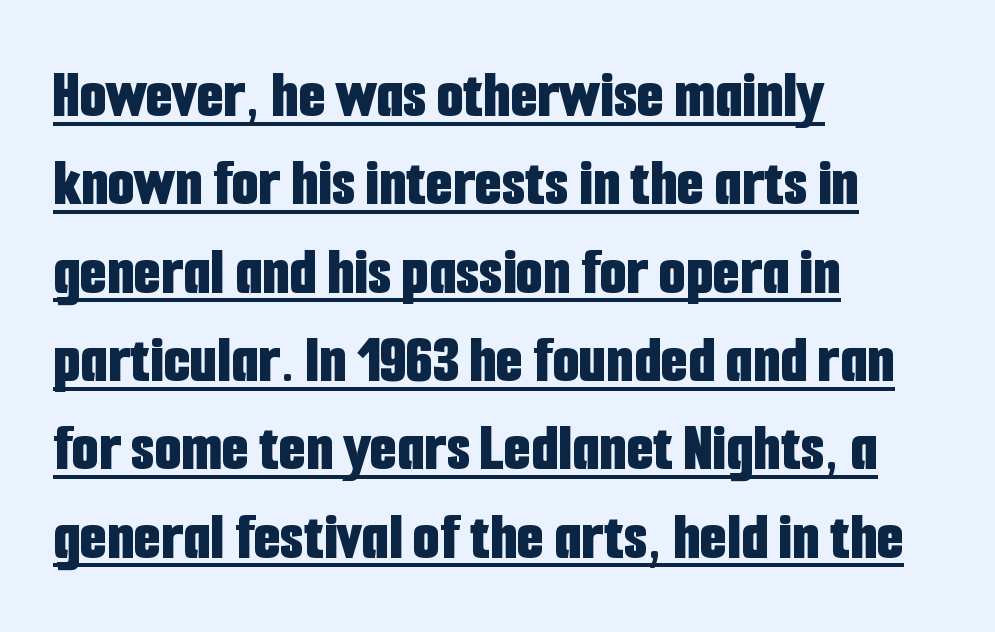
{"serif": "no", "italic": "no", "bold": "yes", "weight": "bold", "width": "condensed", "stroke_contrast": "low", "x_height": "medium", "monospaced": "no", "underline": "yes", "align": "left", "line_spacing": "normal", "line_spacing_ratio": 1.28, "letter_spacing": "normal", "letter_spacing_em": 0.0, "glyph_px": 69}
